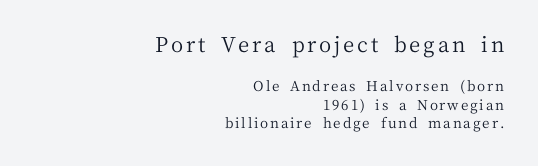
The image shows 21 px text type, upright; set right-aligned, normal line spacing (1.34x), not underlined; the first (top) block is 1.5x larger.
